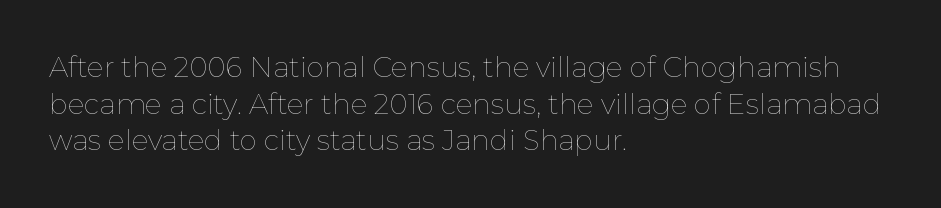
Q: Is the text bold? A: No.
Q: Is the text italic (slanted)? A: No, it is upright.
Q: Is the text underlined? A: No.
Q: How is the paragraph aligned? A: Left-aligned.
Q: Is the spacing between letters normal or unusually wide? A: Normal.
Q: Is the spacing between lines tight, normal or loose? A: Normal.
Q: Width (condensed, normal, or wide)? A: Normal.
Q: Stroke contrast? A: Low.
Q: x-height? A: Medium.
Q: Monospaced? A: No.
